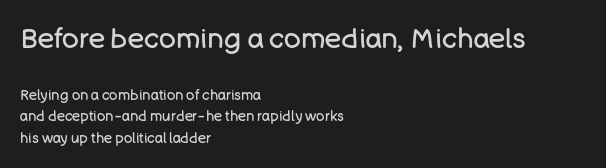
Q: Is the text bold? A: No.
Q: Is the text italic (slanted)? A: No, it is upright.
Q: Is the typeface a serif or a sans-serif typeface? A: Sans-serif.
Q: Is the text underlined? A: No.
Q: How is the paragraph aligned? A: Left-aligned.
Q: Is the spacing between letters normal or unusually wide? A: Normal.
Q: Is the spacing between lines tight, normal or loose? A: Normal.
Q: Which block of text is set in a larger size, the first (top) or the second (bottom)? A: The first (top) one.
Q: Width (condensed, normal, or wide)? A: Normal.
Q: Stroke contrast? A: Low.
Q: x-height? A: Large.
Q: Monospaced? A: No.
